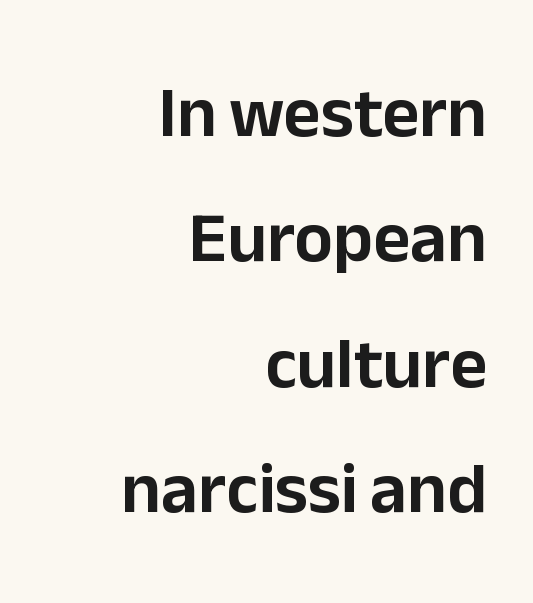
The face used here is proportionally spaced, like ordinary book or web type. Stroke terminals: plain, sans-serif. Only glyphs here, with clear space below each row. The type is set solid horizontally, with unmodified tracking.
